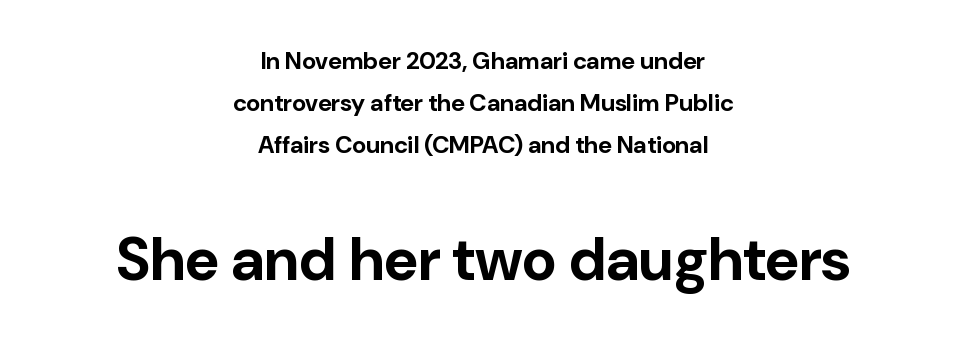
Q: Is the text bold? A: Yes.
Q: Is the text italic (slanted)? A: No, it is upright.
Q: Is the typeface a serif or a sans-serif typeface? A: Sans-serif.
Q: Is the text underlined? A: No.
Q: How is the paragraph aligned? A: Centered.
Q: Is the spacing between letters normal or unusually wide? A: Normal.
Q: Which block of text is set in a larger size, the first (top) or the second (bottom)? A: The second (bottom) one.
Q: Width (condensed, normal, or wide)? A: Normal.
Q: Stroke contrast? A: Low.
Q: x-height? A: Medium.
Q: Monospaced? A: No.
